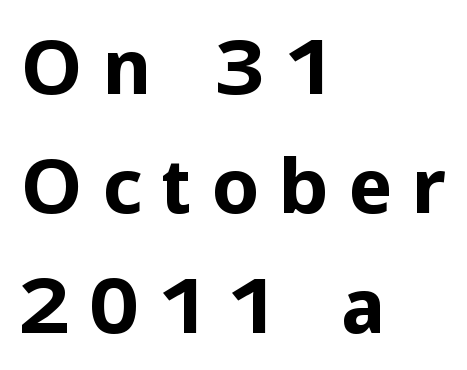
Q: Is the text bold? A: Yes.
Q: Is the text italic (slanted)? A: No, it is upright.
Q: Is the typeface a serif or a sans-serif typeface? A: Sans-serif.
Q: Is the text underlined? A: No.
Q: How is the paragraph aligned? A: Left-aligned.
Q: Is the spacing between letters normal or unusually wide? A: Unusually wide.
Q: Is the spacing between lines tight, normal or loose? A: Normal.
Q: Width (condensed, normal, or wide)? A: Normal.
Q: Stroke contrast? A: Low.
Q: x-height? A: Medium.
Q: Monospaced? A: No.
